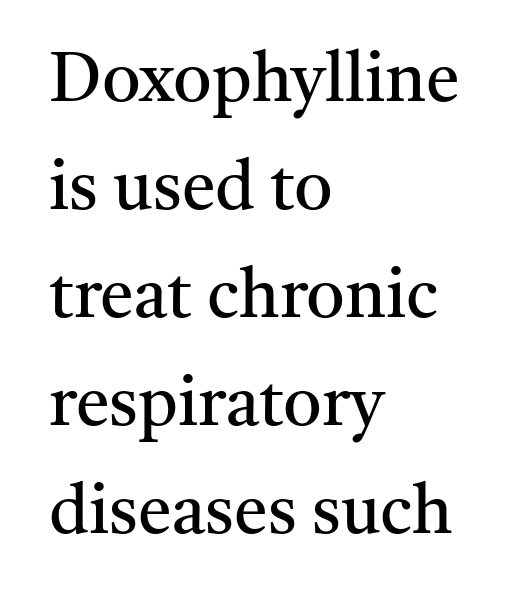
Anything drawn beneath the words? Only blank space. Compared with a typical body face, this is equally light or lighter still. A classic flush-left, rag-right setting is used for this passage. Ascenders rise straight up at ninety degrees.
